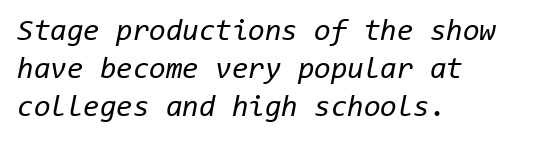
{"italic": "yes", "lean": "right", "slant_degrees": 11, "bold": "no", "weight": "regular", "width": "normal", "stroke_contrast": "low", "x_height": "medium", "monospaced": "yes", "underline": "no", "align": "left", "line_spacing": "normal", "line_spacing_ratio": 1.26, "letter_spacing": "normal", "letter_spacing_em": 0.0, "glyph_px": 30}
